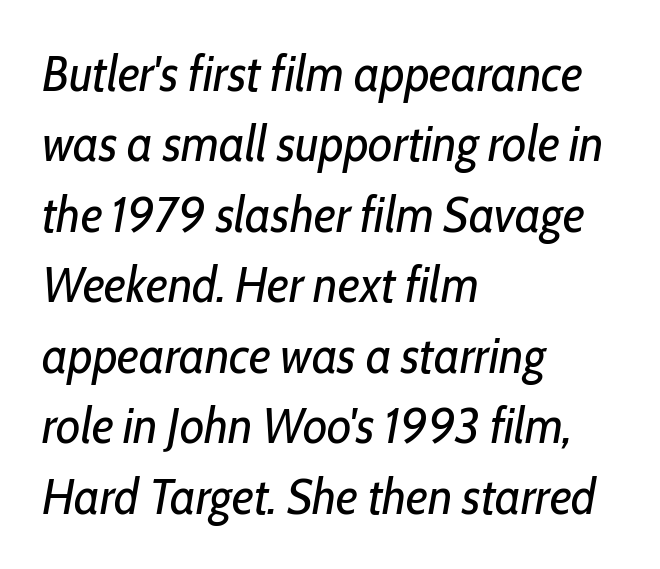
{"italic": "yes", "lean": "right", "slant_degrees": 10, "bold": "no", "weight": "regular", "width": "condensed", "stroke_contrast": "low", "x_height": "medium", "monospaced": "no", "underline": "no", "align": "left", "line_spacing": "normal", "line_spacing_ratio": 1.41, "letter_spacing": "normal", "letter_spacing_em": 0.0, "glyph_px": 50}
